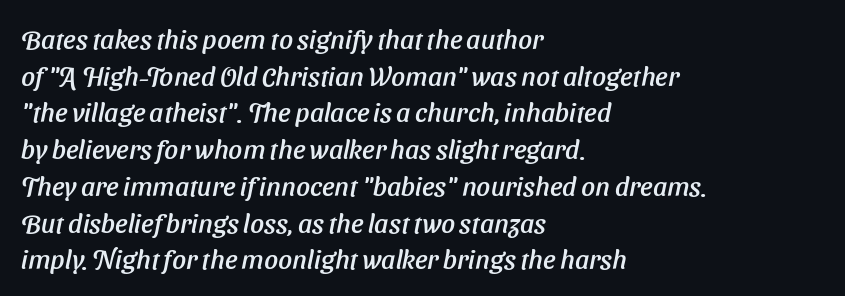
The image shows 27 px text type, italic (leaning right); set left-aligned, normal line spacing (1.36x), normal letter spacing, not underlined.
